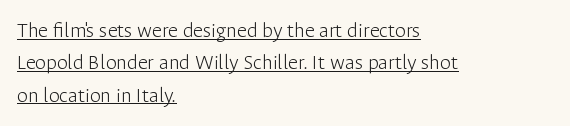
These lines were composed using upright roman letters. You can see a thin bar hugging the bottom of the glyphs. The typesetting does not lean heavy: it is not bold. Leftover space on each line is placed entirely after the last word.
